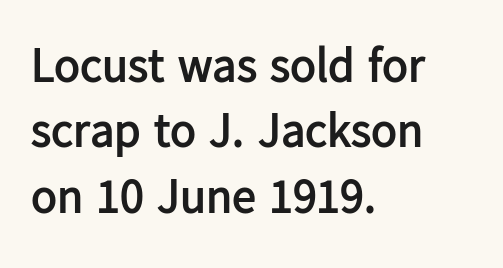
The image shows 48 px semibold sans-serif type, upright; set left-aligned, normal line spacing (1.36x), normal letter spacing, not underlined; low stroke contrast and a medium x-height.
